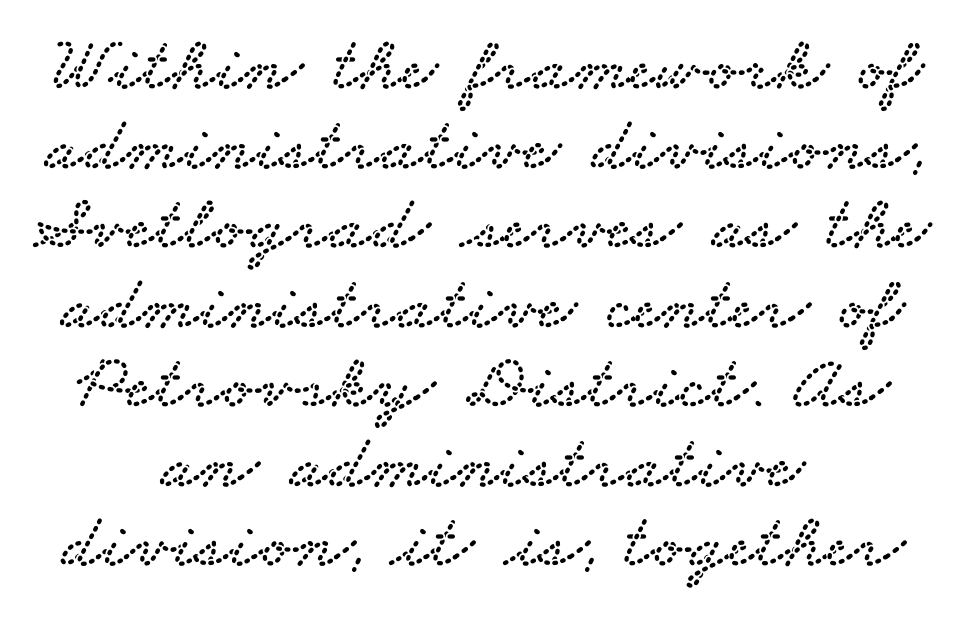
{"width": "wide", "stroke_contrast": "low", "x_height": "small", "monospaced": "no", "underline": "no", "align": "center", "line_spacing": "tight", "line_spacing_ratio": 1.02, "letter_spacing": "normal", "letter_spacing_em": 0.0, "glyph_px": 78}
